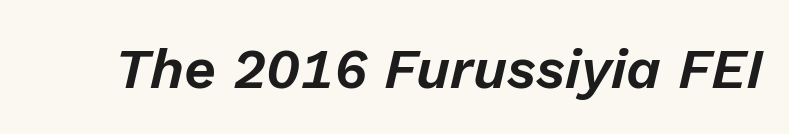
The image shows 56 px text type, italic (leaning right); set normal letter spacing, not underlined; low stroke contrast and a medium x-height.
